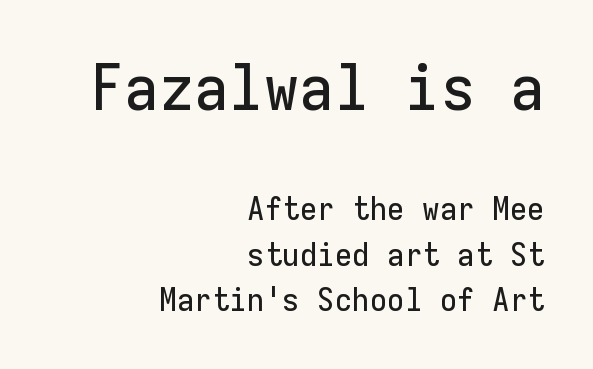
This rendering leaves character spacing at its baseline value. Which margin do the lines hug? The right one — the left edge is uneven. Regarding leading, the lines here are spaced in the standard way. Rendered with straight, roman letterforms. The passage shown is not underscored anywhere. The letters march in equal steps, a hallmark of fixed-pitch type.
